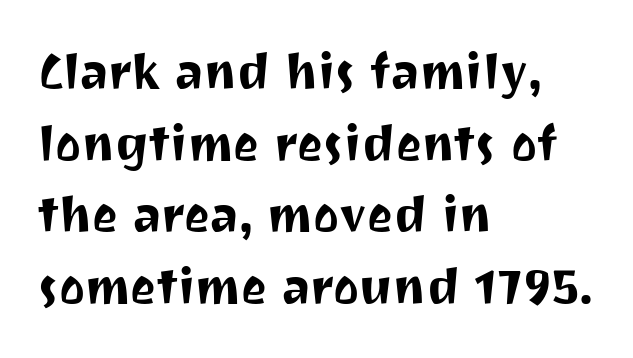
Ascenders rise straight up at ninety degrees. The gaps between neighbouring characters are ordinary and unremarkable. The rows are spaced the way most documents space them. Casual observation: everything's shoved over to the left. These lines are rendered in a variable-pitch font. The glyphs in this specimen are sans serif.
